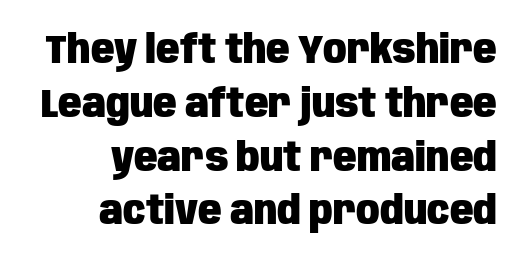
Q: Is the text bold? A: Yes.
Q: Is the text italic (slanted)? A: No, it is upright.
Q: Is the typeface a serif or a sans-serif typeface? A: Sans-serif.
Q: Is the text underlined? A: No.
Q: Is the spacing between letters normal or unusually wide? A: Normal.
Q: Is the spacing between lines tight, normal or loose? A: Normal.
Q: Width (condensed, normal, or wide)? A: Condensed.
Q: Stroke contrast? A: Low.
Q: x-height? A: Large.
Q: Monospaced? A: No.
